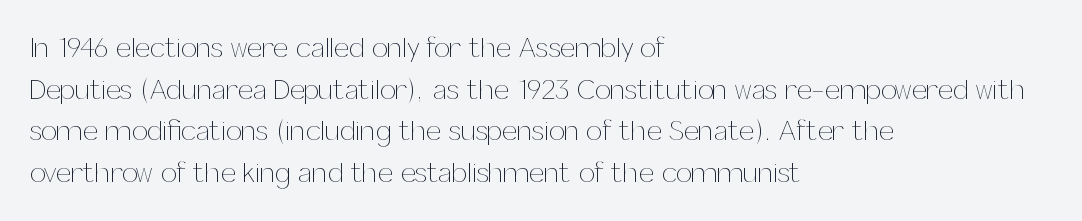
No letter is thick-stroked: the sample isn't bold. Style check: upright. Words float on clear page, feet unadorned. Leading matches the norm, producing a regular column. Teacher's note: observe the even left margin — that is flush-left alignment.
